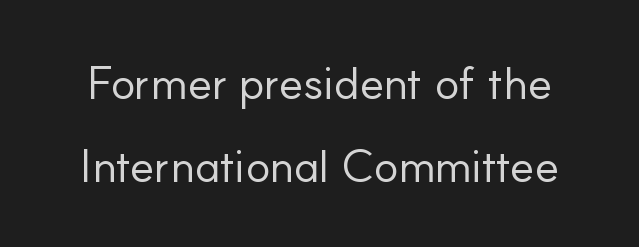
Rendered with straight, roman letterforms. Unbolded letterforms with no extra heft. Is this a fixed-width face? No — the glyphs have proportional, varying widths. The letters sit at their default tracking, neither squeezed nor spread. A bare baseline throughout the passage.
